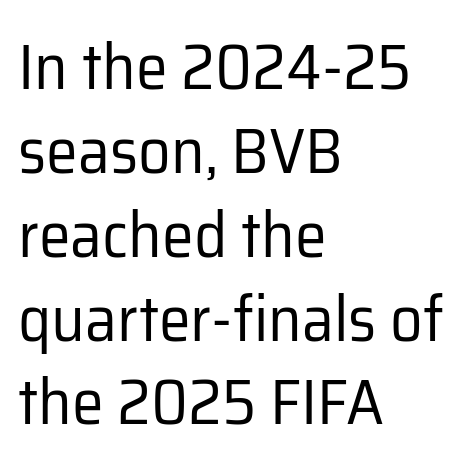
Does the lettering tilt? It doesn't — this is upright. I'd call this a sans setting — the letters go barefoot. This reads as an unemphasized weight, regular at the heaviest. Interline gaps are of average width in this sample. Letter spacing: default.
